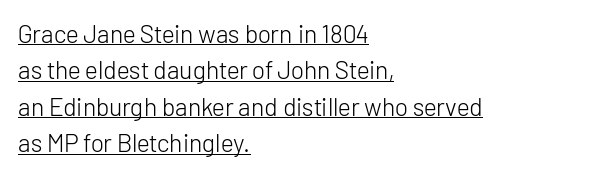
On a weight scale, this lands at 450 or below. A roman cut, with each character standing at attention. Notice how the passage keeps a crisp vertical edge on the left only. Nothing unusual about the tracking: characters are spaced as the font intends. A rule runs beneath these lines of type. Vertical spacing — default.
